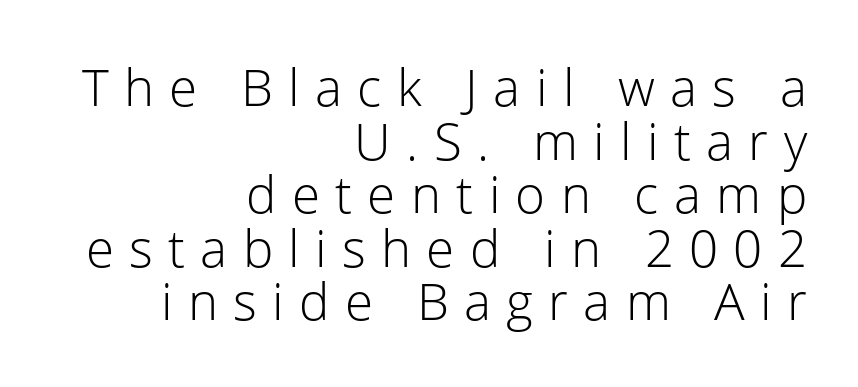
{"serif": "no", "italic": "no", "bold": "no", "weight": "light", "width": "normal", "stroke_contrast": "low", "x_height": "medium", "monospaced": "no", "underline": "no", "align": "right", "line_spacing": "tight", "line_spacing_ratio": 1.05, "letter_spacing": "wide", "letter_spacing_em": 0.3, "glyph_px": 51}
